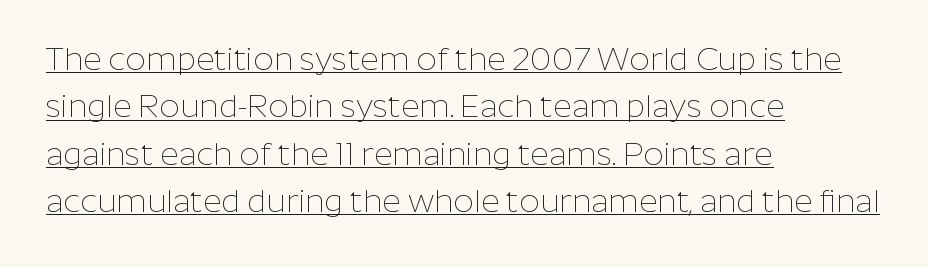
The image shows 32 px thin sans-serif type, upright; set left-aligned, normal line spacing (1.48x), normal letter spacing, underlined; low stroke contrast and a medium x-height.
